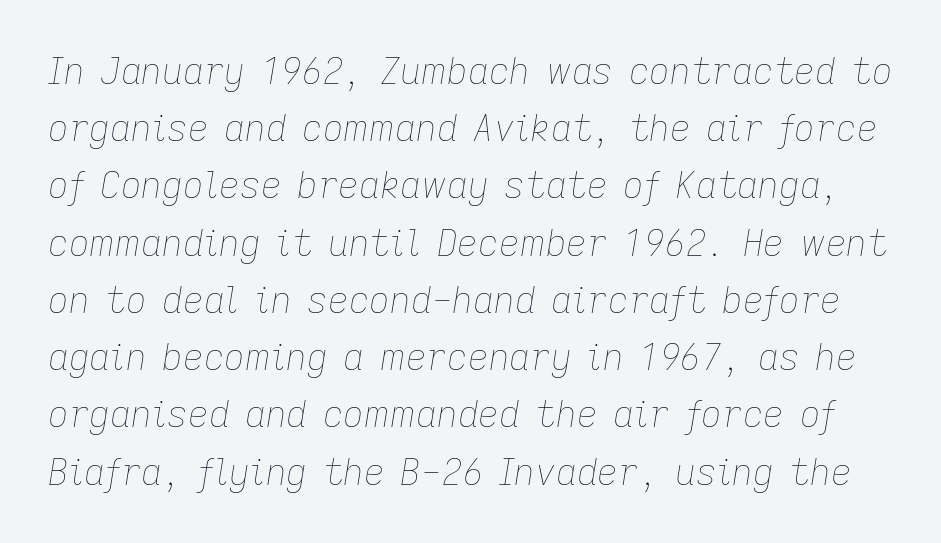
The image shows 36 px thin type, italic (leaning right); set normal line spacing (1.59x), normal letter spacing, not underlined; low stroke contrast and a medium x-height.
